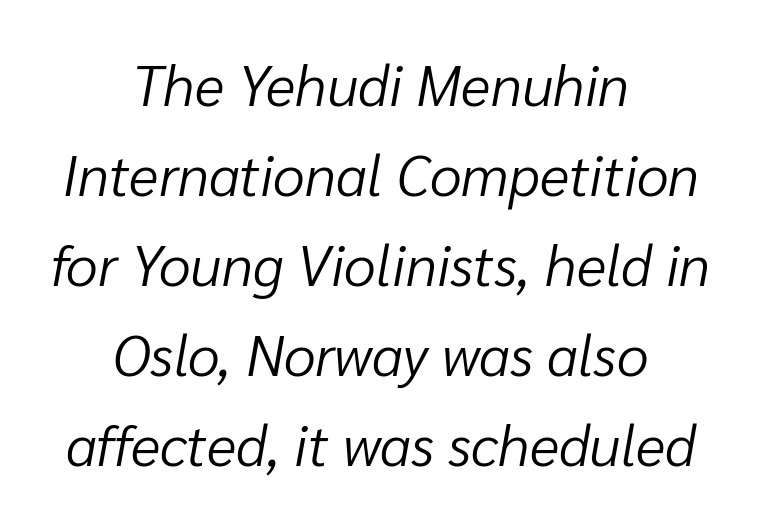
Unbolded letterforms with no extra heft. The gap between lines stays unmarked. The passage shown is typed in a proportional face where columns would drift. The text carries the slant typical of an italic or oblique font. This sample uses plain, unmodified letter spacing. Leftover space on each line is divided equally before and after the words.
